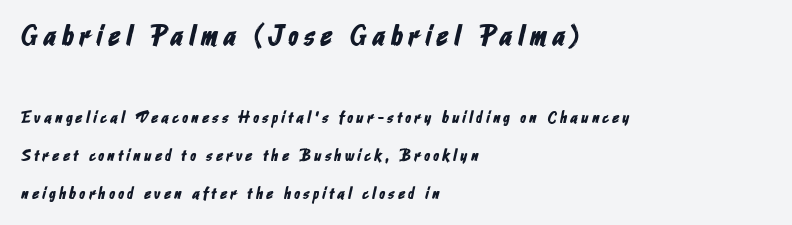
Q: Is the typeface a serif or a sans-serif typeface? A: Sans-serif.
Q: Is the text underlined? A: No.
Q: How is the paragraph aligned? A: Left-aligned.
Q: Is the spacing between letters normal or unusually wide? A: Unusually wide.
Q: Is the spacing between lines tight, normal or loose? A: Loose.
Q: Which block of text is set in a larger size, the first (top) or the second (bottom)? A: The first (top) one.
Q: Width (condensed, normal, or wide)? A: Condensed.
Q: Stroke contrast? A: Low.
Q: x-height? A: Medium.
Q: Monospaced? A: No.
